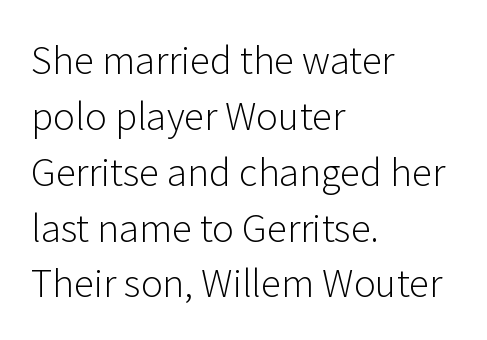
The passage shown has conventional tracking throughout. Does the type have serifs? No, each stem ends abruptly. On a weight scale, this lands at 450 or below. This rendering features lettering with no underline.
